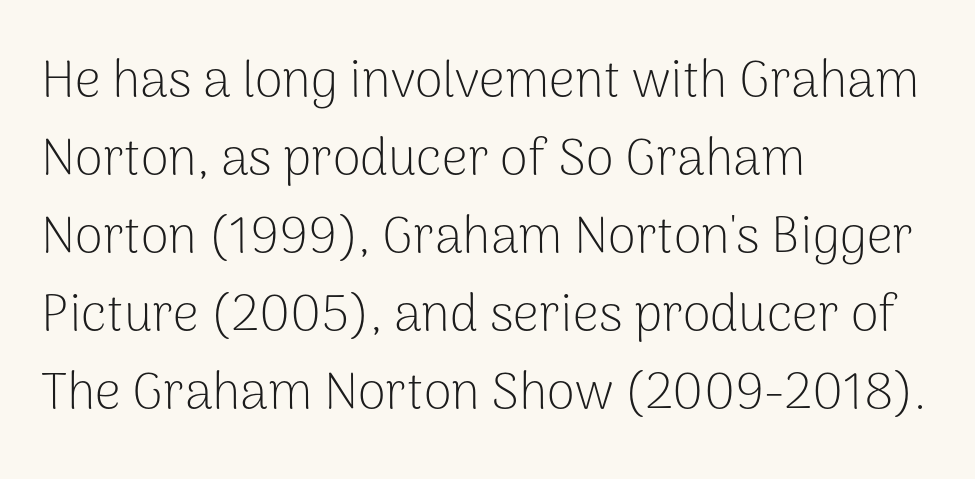
The image shows 51 px light sans-serif type, upright; set left-aligned, normal line spacing (1.53x), normal letter spacing, not underlined; low stroke contrast and a medium x-height.
